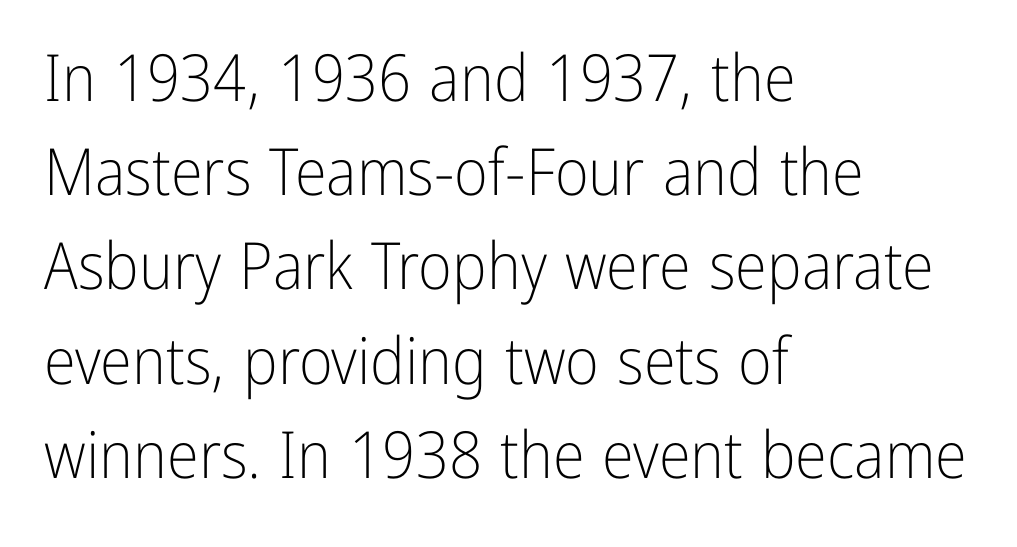
{"serif": "no", "italic": "no", "bold": "no", "weight": "light", "width": "condensed", "stroke_contrast": "low", "x_height": "medium", "monospaced": "no", "underline": "no", "align": "left", "line_spacing": "normal", "line_spacing_ratio": 1.45, "letter_spacing": "normal", "letter_spacing_em": 0.0, "glyph_px": 65}
